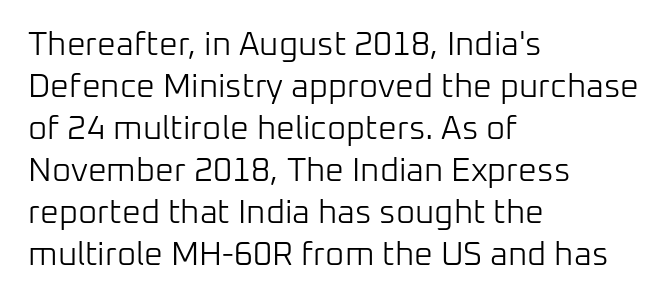
{"serif": "no", "italic": "no", "bold": "no", "weight": "light", "width": "normal", "stroke_contrast": "low", "x_height": "medium", "monospaced": "no", "underline": "no", "align": "left", "line_spacing": "normal", "line_spacing_ratio": 1.27, "letter_spacing": "normal", "letter_spacing_em": 0.0, "glyph_px": 33}
